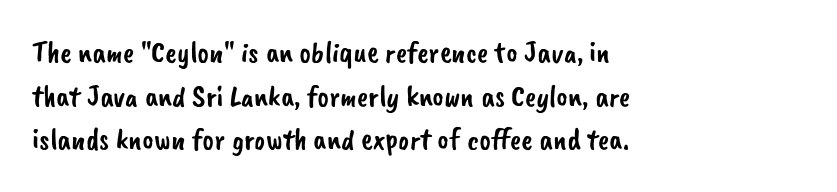
Q: Is the typeface a serif or a sans-serif typeface? A: Sans-serif.
Q: Is the text underlined? A: No.
Q: How is the paragraph aligned? A: Left-aligned.
Q: Is the spacing between letters normal or unusually wide? A: Normal.
Q: Is the spacing between lines tight, normal or loose? A: Normal.
Q: Width (condensed, normal, or wide)? A: Normal.
Q: Stroke contrast? A: Low.
Q: x-height? A: Small.
Q: Monospaced? A: No.
